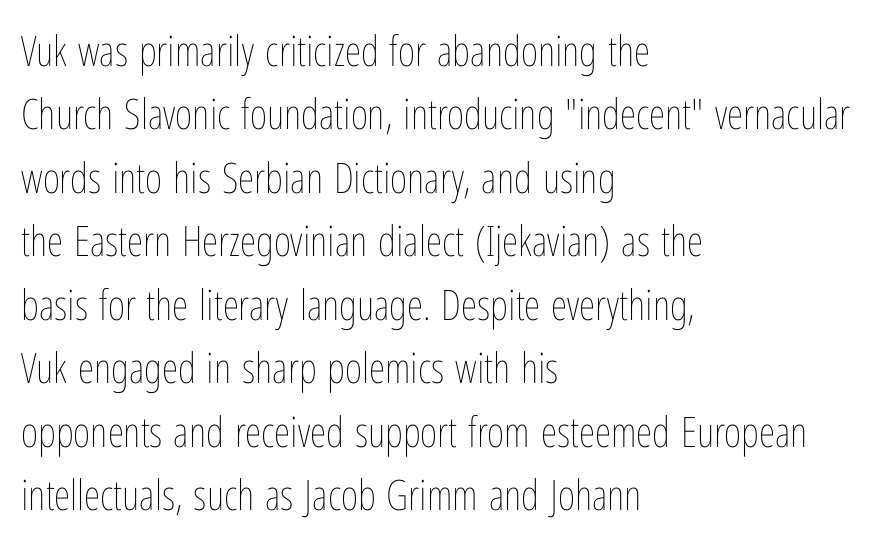
Character widths vary here, with narrow letters taking less room than wide ones. The axis of the letterforms is exactly vertical. In CSS terms this would be text-align: left. Caption: face not bold, strokes unweighted. Clear beneath every line of the passage.
